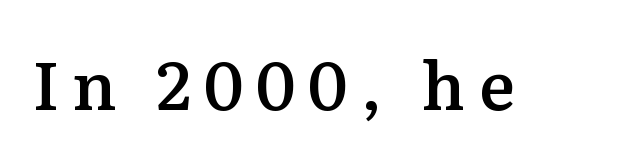
{"serif": "yes", "italic": "no", "bold": "semi", "weight": "semibold", "width": "normal", "stroke_contrast": "medium", "x_height": "medium", "monospaced": "no", "underline": "no", "glyph_px": 67}
